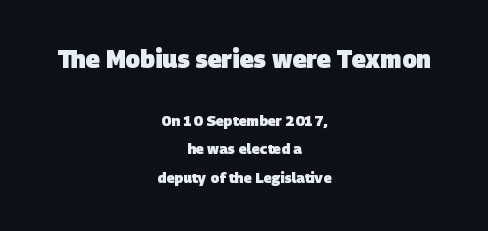
Rule under the text: the space is simply empty. The space between consecutive lines is lavish. The paragraph shown floats in the horizontal middle. The face used here is rendered with its standard letterfit. Two sizes are in play, and the larger belongs to the first block. Typesetter's note: full bold, strokes at maximum text heaviness.
